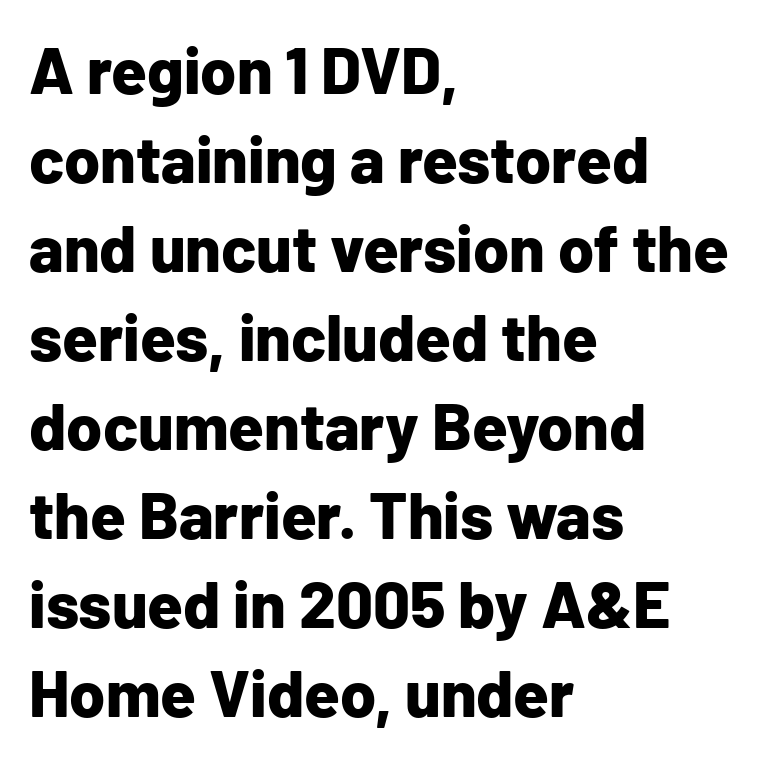
The image shows 65 px bold sans-serif type, upright; set left-aligned, normal line spacing (1.37x), normal letter spacing, not underlined; low stroke contrast and a medium x-height.
